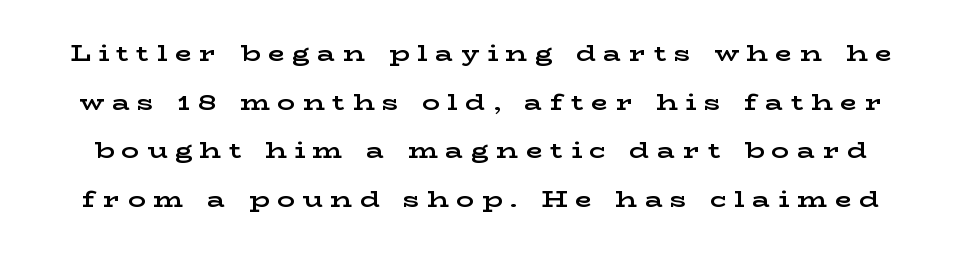
{"italic": "no", "bold": "yes", "underline": "no", "line_spacing": "loose", "line_spacing_ratio": 2.21, "letter_spacing": "wide", "letter_spacing_em": 0.35, "glyph_px": 22}
